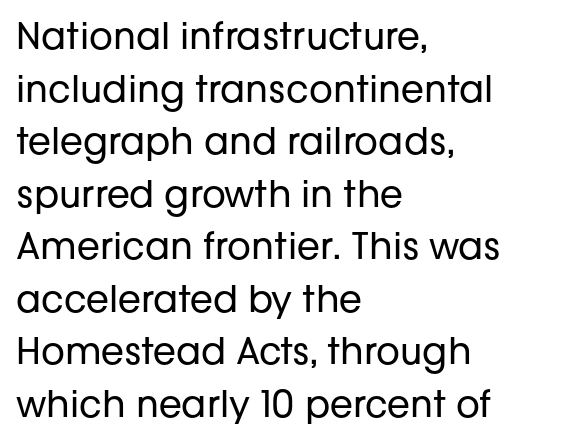
The image shows 37 px regular-weight sans-serif type, upright; set left-aligned, normal line spacing (1.42x), normal letter spacing, not underlined; low stroke contrast and a medium x-height.
